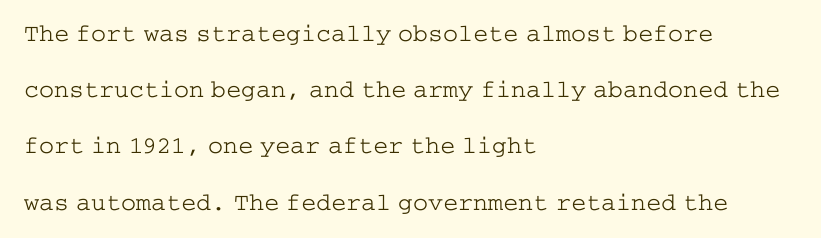
{"italic": "no", "bold": "no", "underline": "no", "align": "left", "line_spacing": "loose", "line_spacing_ratio": 2.25, "letter_spacing": "normal", "letter_spacing_em": 0.0, "glyph_px": 25}
